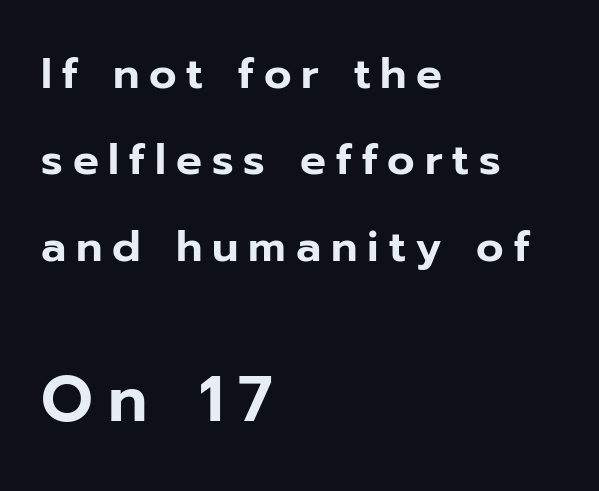
{"serif": "no", "italic": "no", "width": "normal", "stroke_contrast": "low", "x_height": "medium", "monospaced": "no", "underline": "no", "align": "left", "line_spacing": "loose", "line_spacing_ratio": 2.01, "letter_spacing": "wide", "letter_spacing_em": 0.23, "larger_block": "second", "size_ratio": 1.49, "glyph_px": 64}
